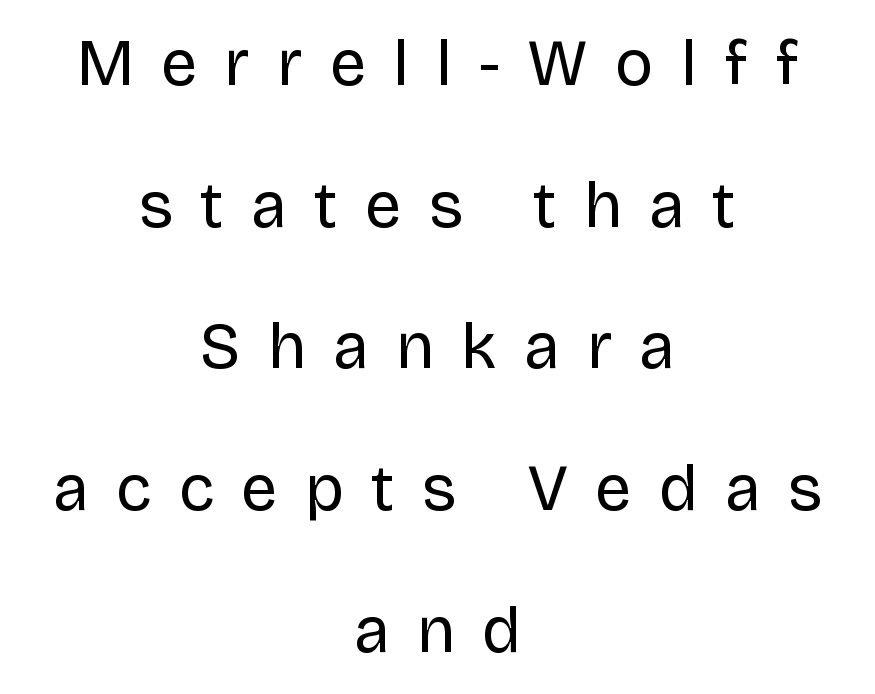
Q: Is the text bold? A: No.
Q: Is the text italic (slanted)? A: No, it is upright.
Q: Is the typeface a serif or a sans-serif typeface? A: Sans-serif.
Q: Is the text underlined? A: No.
Q: How is the paragraph aligned? A: Centered.
Q: Is the spacing between letters normal or unusually wide? A: Unusually wide.
Q: Is the spacing between lines tight, normal or loose? A: Loose.
Q: Width (condensed, normal, or wide)? A: Normal.
Q: Stroke contrast? A: Low.
Q: x-height? A: Large.
Q: Monospaced? A: No.
